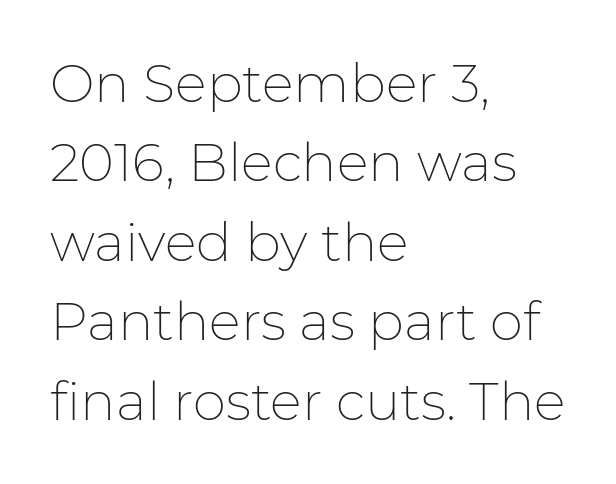
{"serif": "no", "italic": "no", "bold": "no", "weight": "thin", "width": "normal", "stroke_contrast": "low", "x_height": "medium", "monospaced": "no", "underline": "no", "align": "left", "line_spacing": "normal", "line_spacing_ratio": 1.5, "letter_spacing": "normal", "letter_spacing_em": 0.0, "glyph_px": 53}
